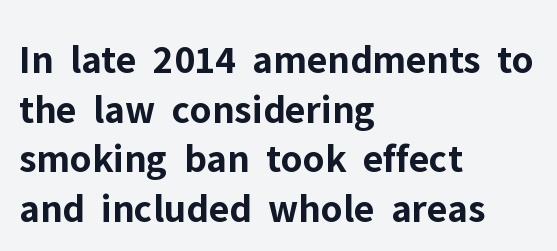
{"serif": "no", "italic": "no", "bold": "yes", "weight": "bold", "width": "normal", "stroke_contrast": "low", "x_height": "medium", "monospaced": "no", "underline": "no", "align": "left", "line_spacing_ratio": 1.21, "letter_spacing": "normal", "letter_spacing_em": 0.0, "glyph_px": 41}
